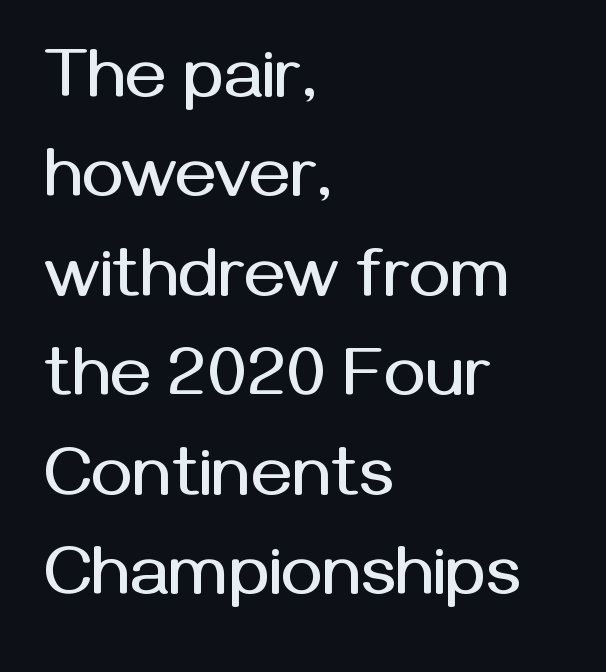
The image shows 70 px sans-serif type, upright; set left-aligned, normal line spacing (1.42x), normal letter spacing, not underlined; medium stroke contrast and a medium x-height.
